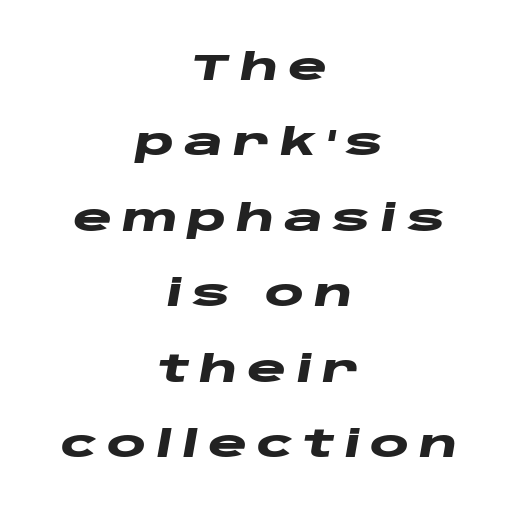
Character widths vary here, with narrow letters taking less room than wide ones. Baseline-to-baseline distance is far greater than the letter height. Italic? Definitely — the glyphs are oblique. Layout note: lines centered. This is heavy type, rendered in bold. The words here are not underlined.
